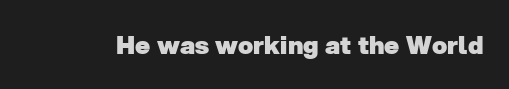
The image shows 25 px bold type; set normal letter spacing, not underlined.
